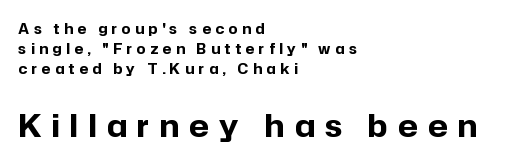
Each letter's strokes conclude bluntly, with no projecting serifs. Unmarked baselines from the first word to the last. When letters stand straight like this, we call the style roman or upright. Plenty of ink on the page — the face is bold. Line beginnings align vertically; line endings do not. Glyph-to-glyph distance is far greater than everyday printed text.
